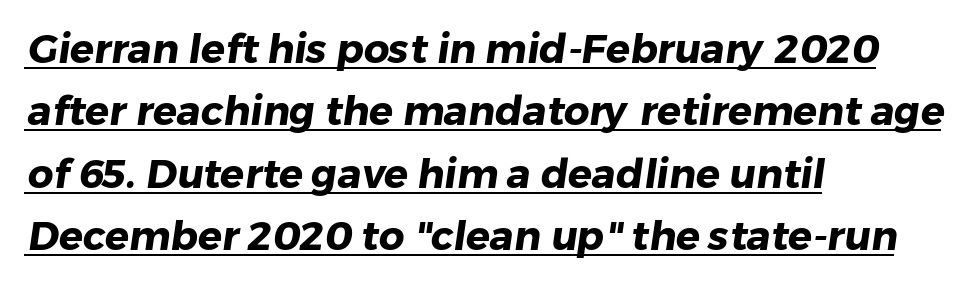
Default kerning and tracking; the words read as compact shapes. These characters rest on top of a visible drawn line. The designer went with a sans here, leaving each stem footless. Varying glyph widths throughout — classic text-font behaviour.
